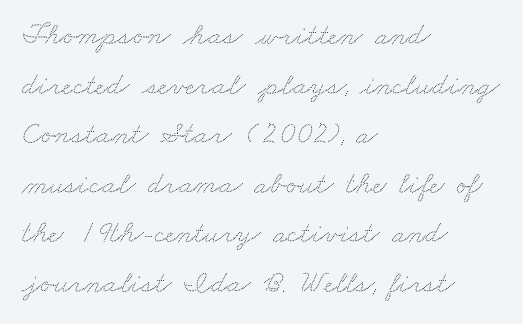
{"width": "wide", "stroke_contrast": "low", "x_height": "small", "monospaced": "no", "underline": "no", "align": "left", "line_spacing": "normal", "line_spacing_ratio": 1.6, "letter_spacing": "normal", "letter_spacing_em": 0.0, "glyph_px": 31}
